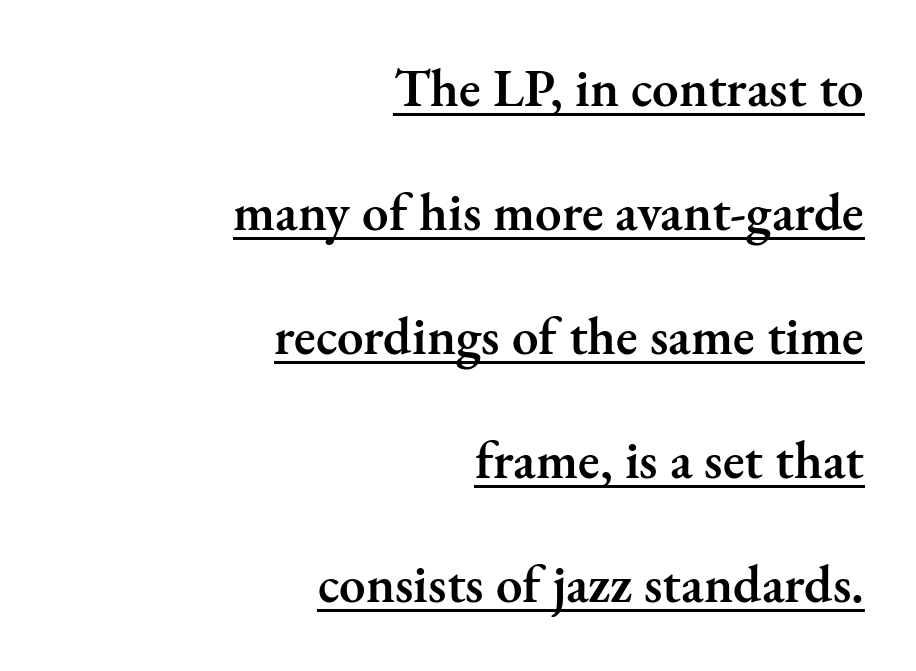
The image shows 53 px semibold serif type, upright; set right-aligned, loose line spacing (2.34x), normal letter spacing, underlined; medium stroke contrast and a small x-height.
